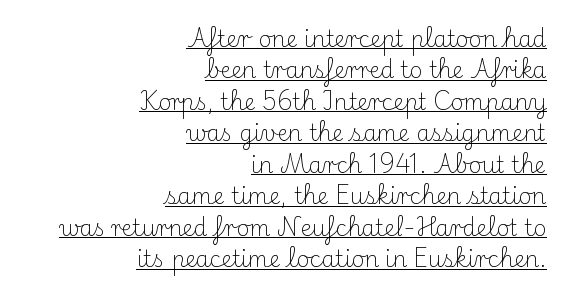
Reading down the column, the eye jumps a familiar distance to each next line. Inter-character spacing is left at the font's built-in metrics. Visually the block forms a straight wall on the right and a jagged coastline on the left. A typographer would call this underscored text.
